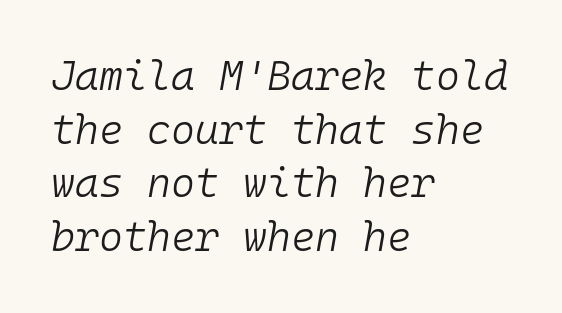
The image shows 41 px light type, italic (leaning right), monospaced; set left-aligned, normal line spacing (1.31x), normal letter spacing, not underlined; low stroke contrast and a medium x-height.
